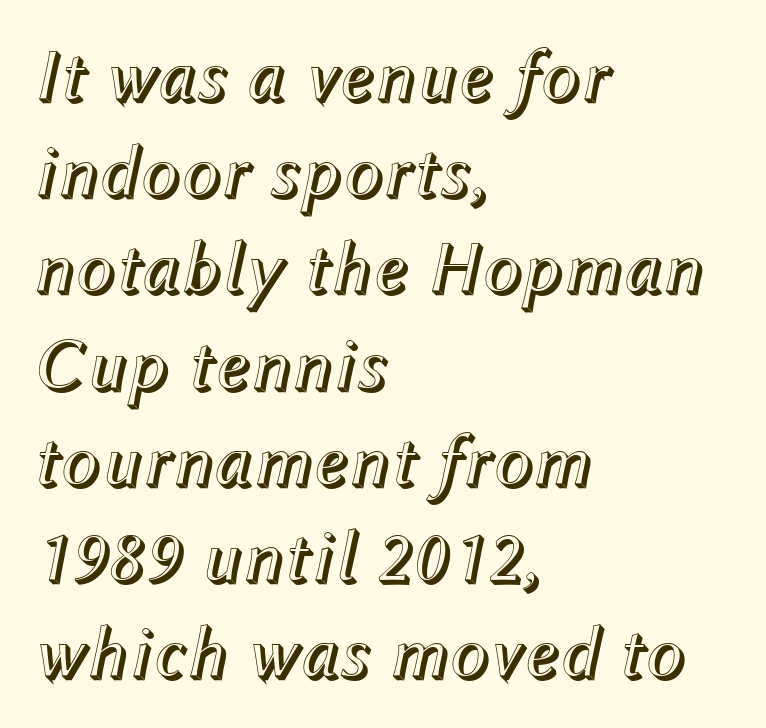
Q: Is the text italic (slanted)? A: Yes, it leans right by about 12 degrees.
Q: Is the text underlined? A: No.
Q: How is the paragraph aligned? A: Left-aligned.
Q: Is the spacing between letters normal or unusually wide? A: Normal.
Q: Is the spacing between lines tight, normal or loose? A: Normal.
Q: Width (condensed, normal, or wide)? A: Normal.
Q: x-height? A: Medium.
Q: Monospaced? A: No.
